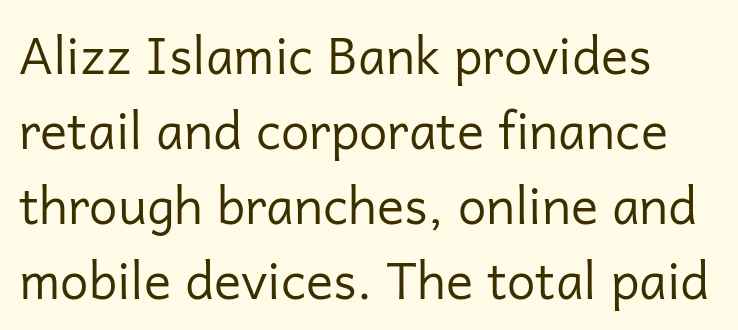
Q: Is the text bold? A: No.
Q: Is the text italic (slanted)? A: No, it is upright.
Q: Is the typeface a serif or a sans-serif typeface? A: Sans-serif.
Q: Is the text underlined? A: No.
Q: Is the spacing between letters normal or unusually wide? A: Normal.
Q: Is the spacing between lines tight, normal or loose? A: Normal.
Q: Width (condensed, normal, or wide)? A: Normal.
Q: Stroke contrast? A: Low.
Q: x-height? A: Medium.
Q: Monospaced? A: No.
